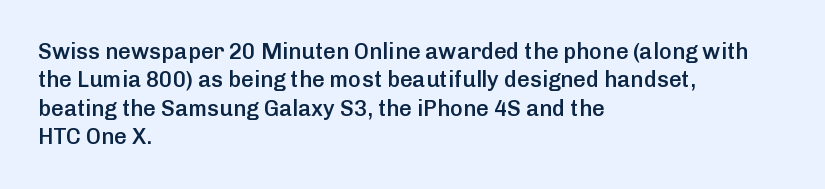
{"italic": "no", "bold": "semi", "underline": "no", "align": "left", "line_spacing": "normal", "line_spacing_ratio": 1.29, "letter_spacing": "normal", "letter_spacing_em": 0.0, "glyph_px": 22}
